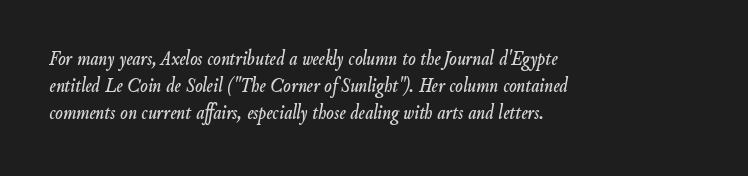
{"italic": "yes", "lean": "right", "slant_degrees": 9, "underline": "no", "align": "left", "line_spacing_ratio": 1.23, "letter_spacing": "normal", "letter_spacing_em": 0.0, "glyph_px": 22}
